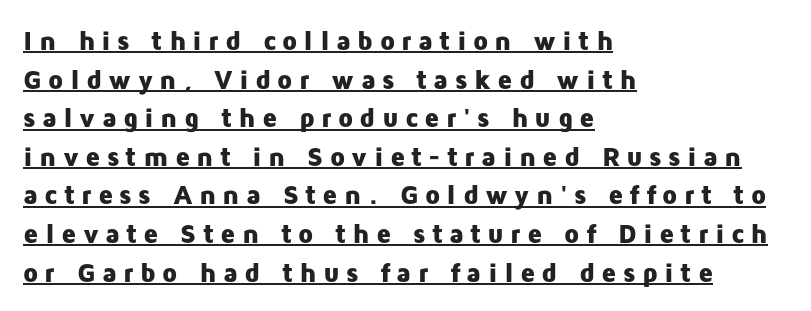
These lines have a slow, spaced-out rhythm from letter to letter. Glance below the letters and you will spot a drawn line. Does the weight exceed regular? Yes, all the way to bold. These lines were composed using upright roman letters. Honestly, the row spacing looks completely unremarkable.
